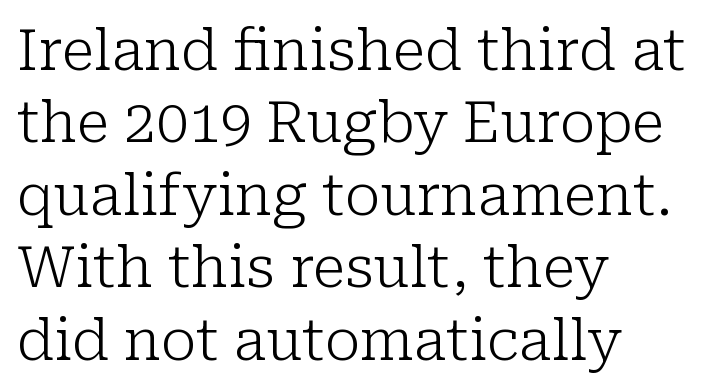
Q: Is the text bold? A: No.
Q: Is the text italic (slanted)? A: No, it is upright.
Q: Is the typeface a serif or a sans-serif typeface? A: Serif.
Q: Is the text underlined? A: No.
Q: How is the paragraph aligned? A: Left-aligned.
Q: Is the spacing between letters normal or unusually wide? A: Normal.
Q: Is the spacing between lines tight, normal or loose? A: Normal.
Q: Width (condensed, normal, or wide)? A: Normal.
Q: Stroke contrast? A: Low.
Q: x-height? A: Medium.
Q: Monospaced? A: No.
